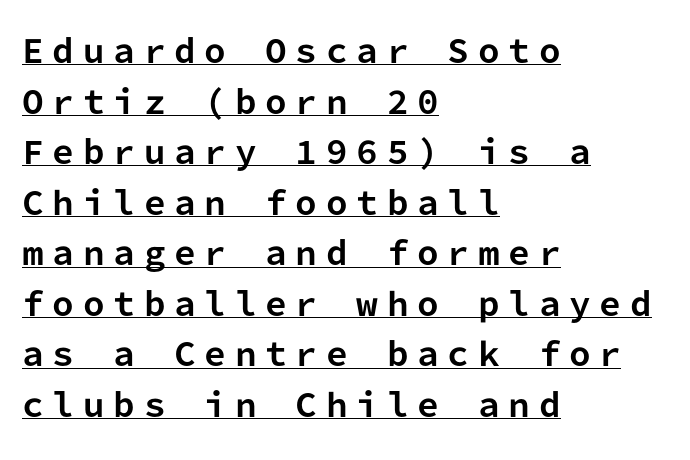
The image shows 31 px bold sans-serif type, upright, monospaced; set left-aligned, normal line spacing (1.63x), unusually wide letter spacing (+0.28 em), underlined; low stroke contrast and a medium x-height.
